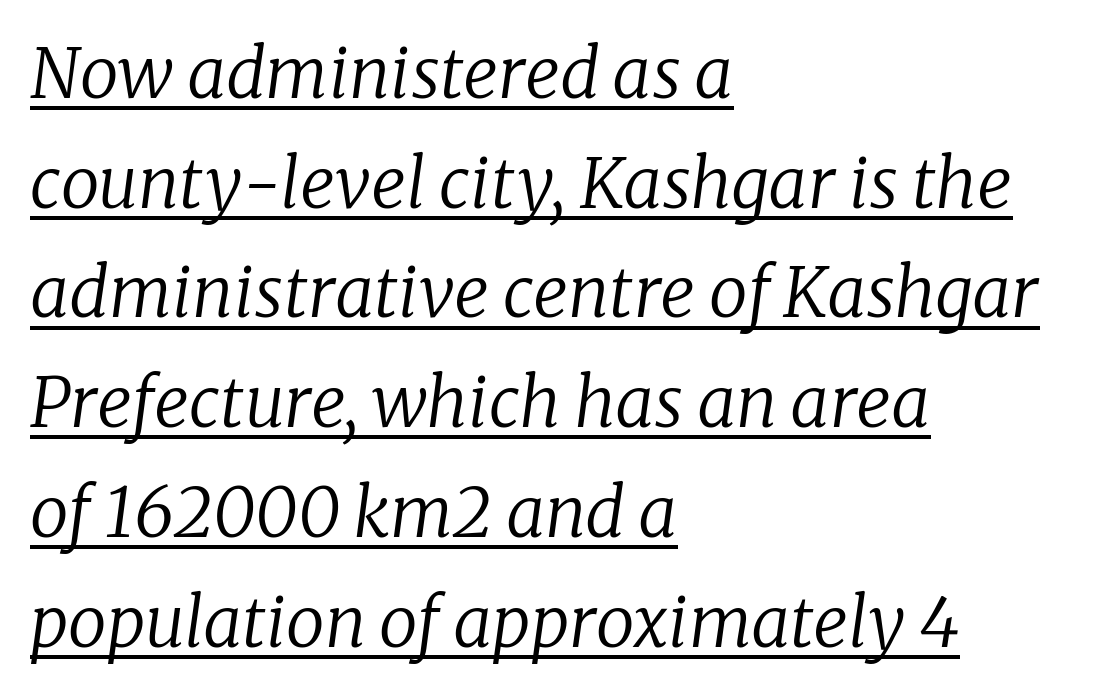
This sample uses plain, unmodified letter spacing. Observe the lean: these are italic letterforms. These lines are rendered in a variable-pitch font. Observe the serifs anchoring each vertical stroke in this sample.
